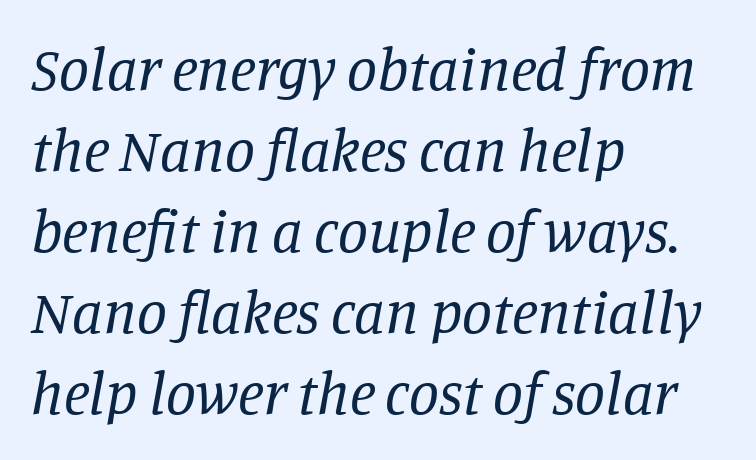
{"serif": "yes", "italic": "yes", "lean": "right", "slant_degrees": 11, "bold": "no", "weight": "regular", "width": "normal", "stroke_contrast": "low", "x_height": "large", "monospaced": "no", "underline": "no", "align": "left", "line_spacing": "normal", "line_spacing_ratio": 1.35, "letter_spacing": "normal", "letter_spacing_em": 0.0, "glyph_px": 60}
